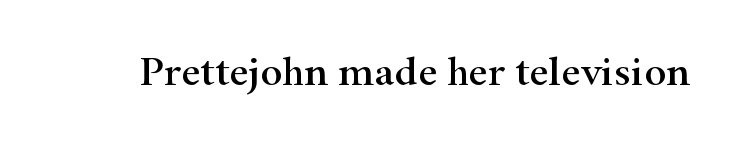
{"serif": "yes", "italic": "no", "width": "wide", "stroke_contrast": "high", "x_height": "small", "monospaced": "no", "underline": "no", "letter_spacing": "normal", "letter_spacing_em": 0.0, "glyph_px": 42}
